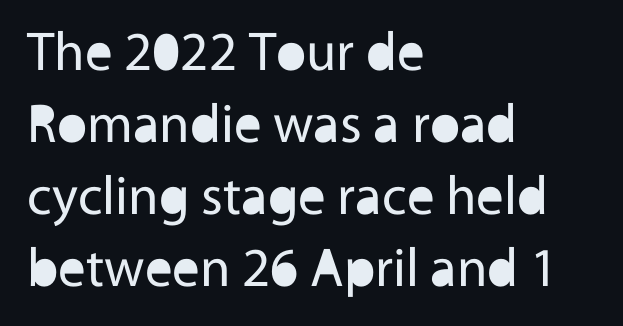
{"serif": "no", "italic": "no", "bold": "no", "weight": "regular", "width": "normal", "x_height": "medium", "monospaced": "no", "underline": "no", "align": "left", "line_spacing": "normal", "line_spacing_ratio": 1.31, "letter_spacing": "normal", "letter_spacing_em": 0.0, "glyph_px": 55}
